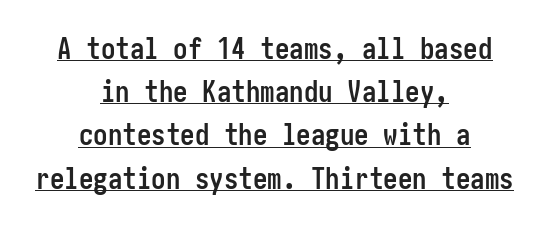
Regarding serifs, this sample does without them. Each word holds together tightly as a unit, with standard inter-letter gaps. One-word summary of the alignment: center. Characters remain perfectly vertical along every line. Weight check: bold — yes, fully. Is there much room between lines? A standard amount, neither cramped nor airy.
